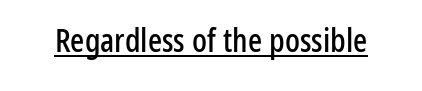
Q: Is the text italic (slanted)? A: No, it is upright.
Q: Is the typeface a serif or a sans-serif typeface? A: Sans-serif.
Q: Is the text underlined? A: Yes.
Q: Is the spacing between letters normal or unusually wide? A: Normal.
Q: Width (condensed, normal, or wide)? A: Condensed.
Q: Stroke contrast? A: Low.
Q: x-height? A: Medium.
Q: Monospaced? A: No.
